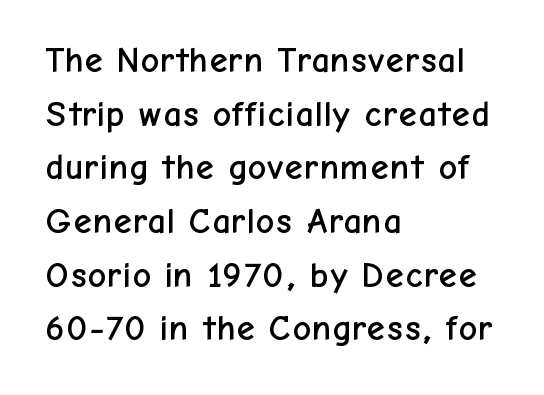
{"serif": "no", "italic": "no", "width": "normal", "stroke_contrast": "low", "x_height": "medium", "monospaced": "no", "underline": "no", "align": "left", "line_spacing": "normal", "line_spacing_ratio": 1.49, "letter_spacing": "normal", "letter_spacing_em": 0.0, "glyph_px": 36}
